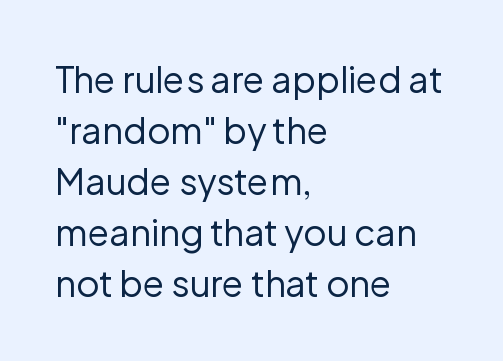
The image shows 36 px regular-weight sans-serif type, upright; set left-aligned, normal line spacing (1.42x), normal letter spacing, not underlined; low stroke contrast and a medium x-height.
